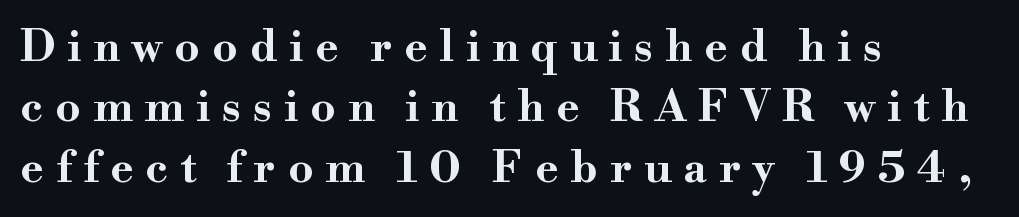
The rendering shows small feet on the letterforms — a serif design. The lines in this sample share a left origin and differ only in where they stop. Decoration check: the copy has no underline. Characters remain perfectly vertical along every line. The horizontal fit of the characters is loose and conspicuously gappy. Interline gaps are of average width in this sample.
